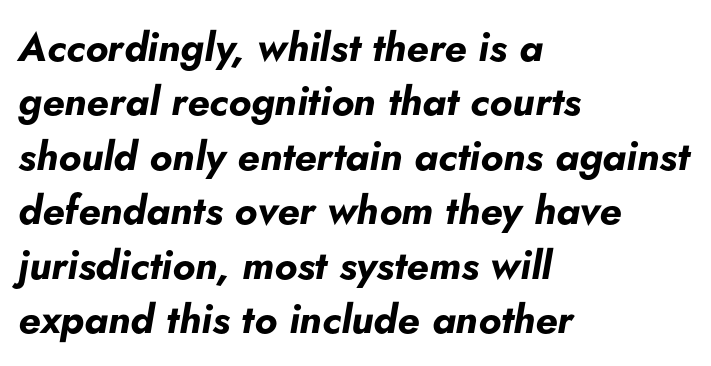
Do the characters align in a grid? No, the font is proportional. Left-aligned paragraph, ragged on the right. The face used here has the dense, thick strokes of a bold. The line texture is even and compact thanks to regular tracking. Slant detected: the letters are inclined.
